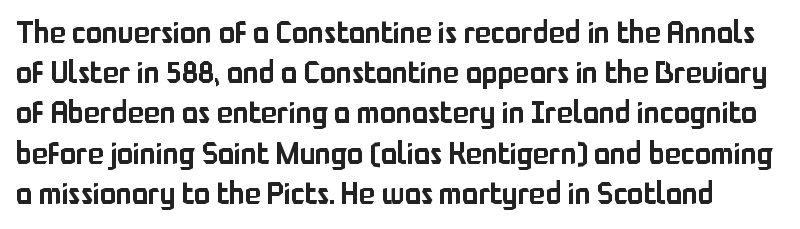
{"serif": "no", "italic": "no", "width": "normal", "stroke_contrast": "low", "x_height": "medium", "monospaced": "no", "underline": "no", "line_spacing": "normal", "line_spacing_ratio": 1.34, "letter_spacing": "normal", "letter_spacing_em": 0.0, "glyph_px": 30}
